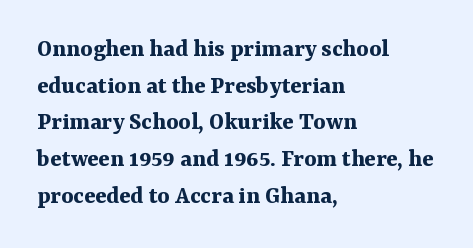
The image shows 26 px bold type, upright; set left-aligned, normal line spacing (1.41x), normal letter spacing, not underlined.
